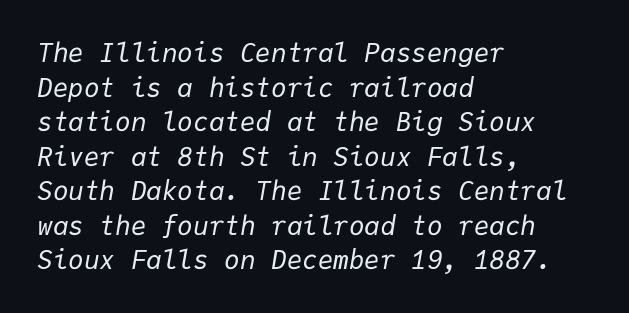
The image shows 26 px text type, italic (leaning right); set left-aligned, normal line spacing (1.33x), normal letter spacing, not underlined.
